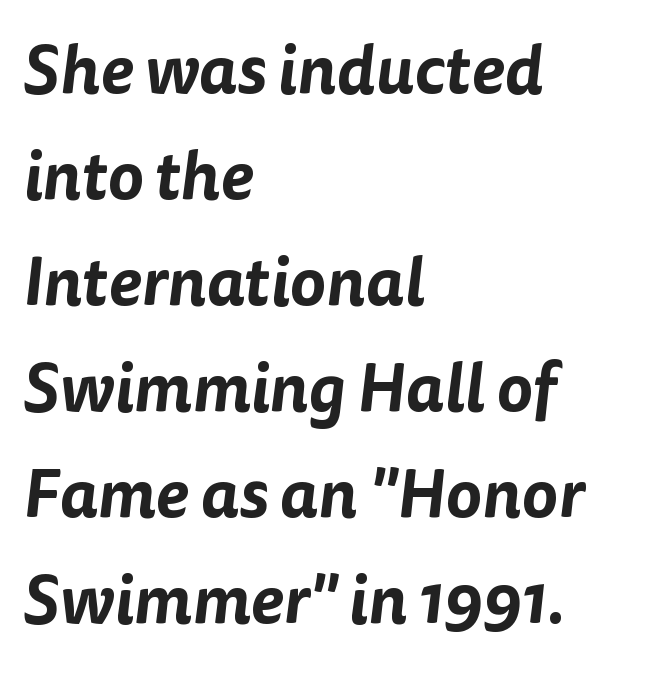
The image shows 68 px sans-serif type; set left-aligned, normal line spacing (1.56x), normal letter spacing, not underlined; low stroke contrast and a medium x-height.
